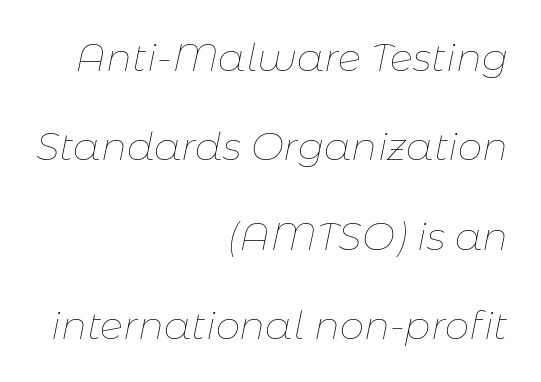
Q: Is the text bold? A: No.
Q: Is the text italic (slanted)? A: Yes, it leans right by about 11 degrees.
Q: Is the text underlined? A: No.
Q: How is the paragraph aligned? A: Right-aligned.
Q: Is the spacing between letters normal or unusually wide? A: Normal.
Q: Is the spacing between lines tight, normal or loose? A: Loose.
Q: Width (condensed, normal, or wide)? A: Normal.
Q: Stroke contrast? A: Low.
Q: x-height? A: Medium.
Q: Monospaced? A: No.
